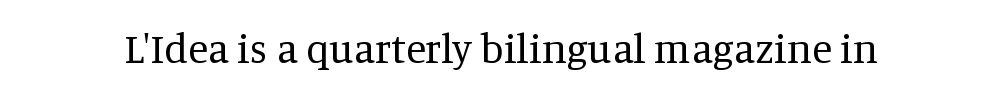
Q: Is the text bold? A: No.
Q: Is the text italic (slanted)? A: No, it is upright.
Q: Is the typeface a serif or a sans-serif typeface? A: Serif.
Q: Is the text underlined? A: No.
Q: Is the spacing between letters normal or unusually wide? A: Normal.
Q: Width (condensed, normal, or wide)? A: Normal.
Q: Stroke contrast? A: Medium.
Q: x-height? A: Large.
Q: Monospaced? A: No.
